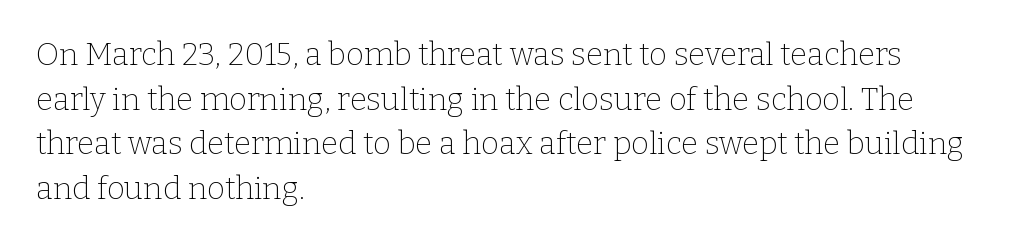
Q: Is the text bold? A: No.
Q: Is the text italic (slanted)? A: No, it is upright.
Q: Is the typeface a serif or a sans-serif typeface? A: Serif.
Q: Is the text underlined? A: No.
Q: How is the paragraph aligned? A: Left-aligned.
Q: Is the spacing between letters normal or unusually wide? A: Normal.
Q: Is the spacing between lines tight, normal or loose? A: Normal.
Q: Width (condensed, normal, or wide)? A: Normal.
Q: Stroke contrast? A: Low.
Q: x-height? A: Medium.
Q: Monospaced? A: No.
